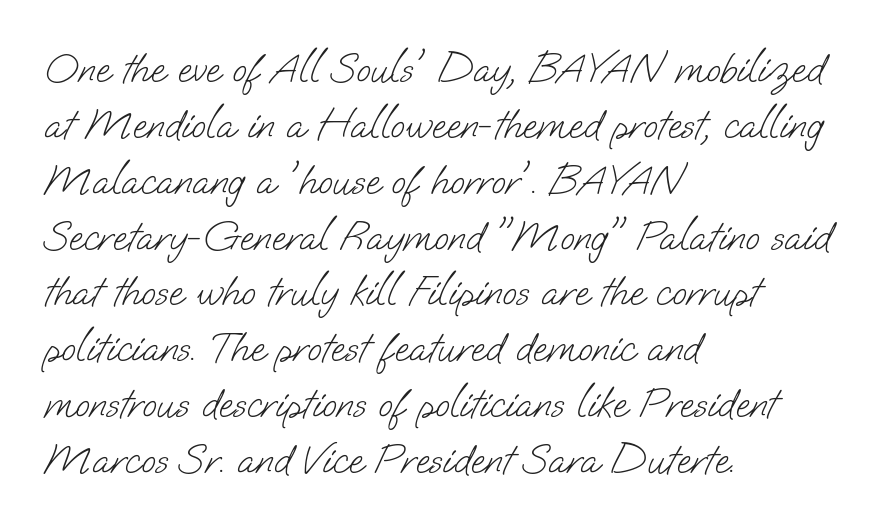
Q: Is the text bold? A: No.
Q: Is the typeface a serif or a sans-serif typeface? A: Sans-serif.
Q: Is the text underlined? A: No.
Q: How is the paragraph aligned? A: Left-aligned.
Q: Is the spacing between letters normal or unusually wide? A: Normal.
Q: Is the spacing between lines tight, normal or loose? A: Normal.
Q: Width (condensed, normal, or wide)? A: Normal.
Q: Stroke contrast? A: Low.
Q: x-height? A: Small.
Q: Monospaced? A: No.
